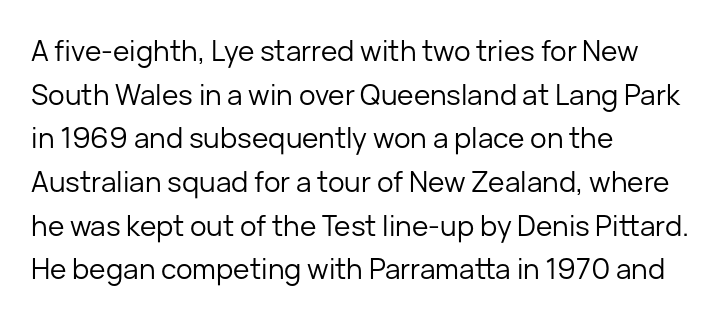
{"serif": "no", "italic": "no", "bold": "no", "weight": "regular", "width": "normal", "stroke_contrast": "low", "x_height": "medium", "monospaced": "no", "underline": "no", "align": "left", "line_spacing": "normal", "line_spacing_ratio": 1.56, "letter_spacing": "normal", "letter_spacing_em": 0.0, "glyph_px": 28}
